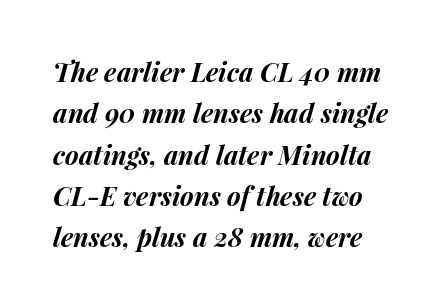
{"italic": "yes", "lean": "right", "slant_degrees": 15, "bold": "yes", "underline": "no", "line_spacing": "normal", "line_spacing_ratio": 1.59, "letter_spacing": "normal", "letter_spacing_em": 0.0, "glyph_px": 26}
